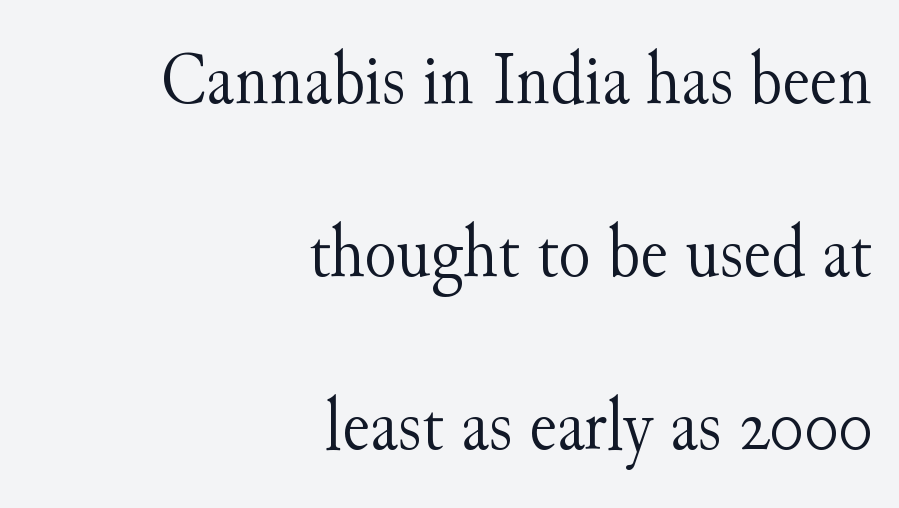
Q: Is the text bold? A: No.
Q: Is the text italic (slanted)? A: No, it is upright.
Q: Is the typeface a serif or a sans-serif typeface? A: Serif.
Q: Is the text underlined? A: No.
Q: How is the paragraph aligned? A: Right-aligned.
Q: Is the spacing between letters normal or unusually wide? A: Normal.
Q: Is the spacing between lines tight, normal or loose? A: Loose.
Q: Width (condensed, normal, or wide)? A: Normal.
Q: Stroke contrast? A: Medium.
Q: x-height? A: Small.
Q: Monospaced? A: No.
